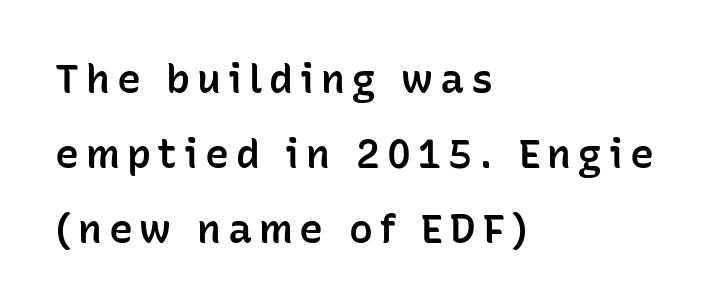
The image shows 40 px semibold sans-serif type, upright; set left-aligned, line spacing 1.87x, not underlined; low stroke contrast and a medium x-height.
